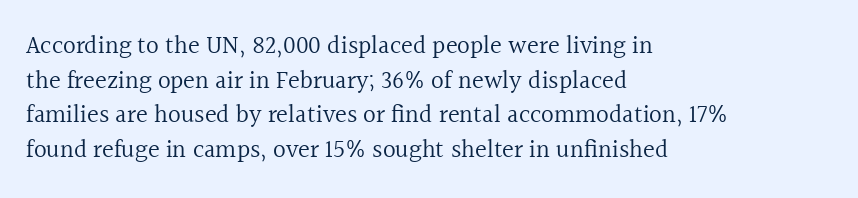
The image shows 25 px text type, upright; set left-aligned, normal line spacing (1.39x), normal letter spacing, not underlined.
